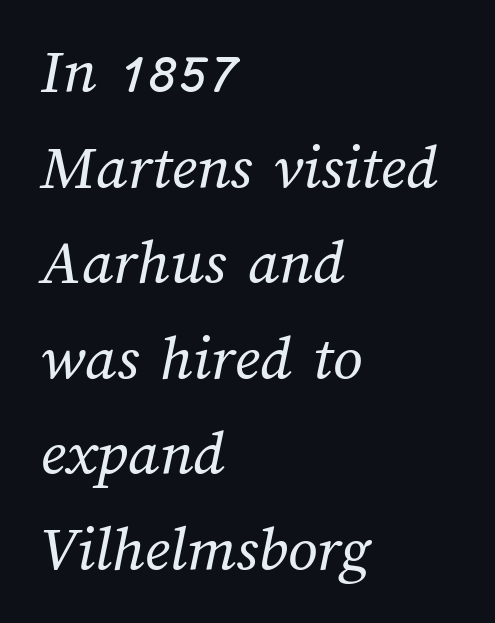
{"bold": "no", "weight": "regular", "width": "normal", "stroke_contrast": "medium", "x_height": "medium", "monospaced": "no", "underline": "no", "align": "left", "line_spacing": "normal", "line_spacing_ratio": 1.47, "letter_spacing": "normal", "letter_spacing_em": 0.0, "glyph_px": 65}
